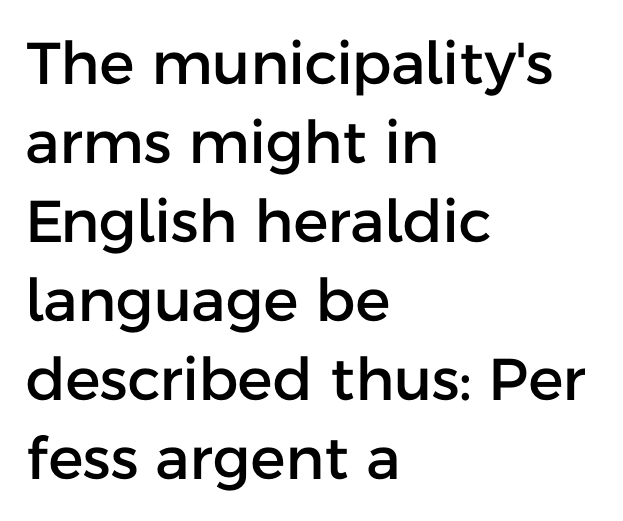
Check the space under the baseline: it is left empty. A normal amount of white space separates one row of letters from the next. The compositor pushed each line to the left boundary. Note the varied advance widths — an 'i' is clearly narrower than an 'm'. Do the letters lean? They stand straight.
